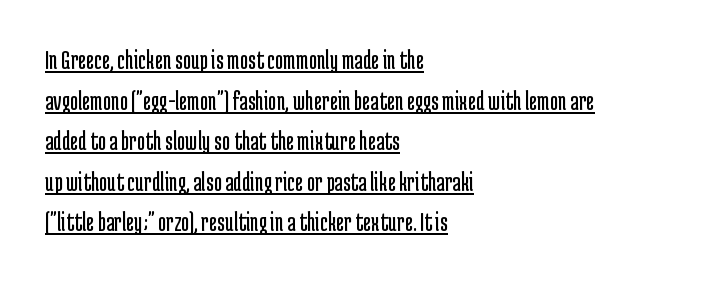
Glance below the letters and you will spot a drawn line. No heavy texture on the line: the type isn't bold. Casual observation: everything's shoved over to the left. Between one letter and the next there's only the usual sliver of space.
